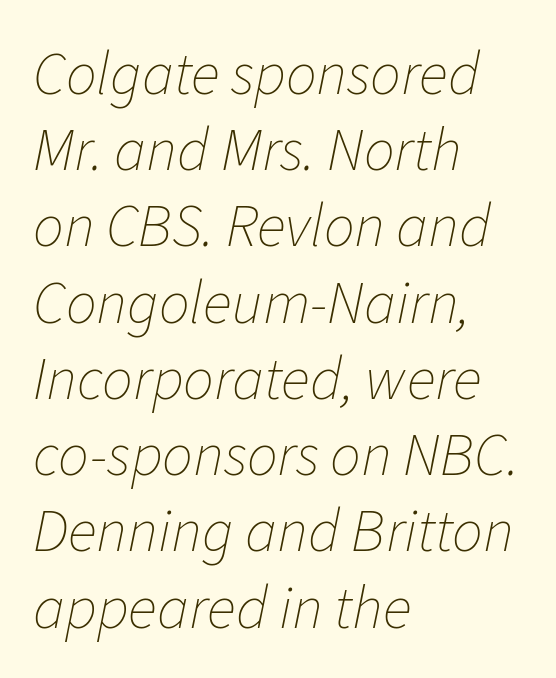
Q: Is the text bold? A: No.
Q: Is the text italic (slanted)? A: Yes, it leans right by about 11 degrees.
Q: Is the text underlined? A: No.
Q: How is the paragraph aligned? A: Left-aligned.
Q: Is the spacing between letters normal or unusually wide? A: Normal.
Q: Is the spacing between lines tight, normal or loose? A: Normal.
Q: Width (condensed, normal, or wide)? A: Normal.
Q: Stroke contrast? A: Low.
Q: x-height? A: Medium.
Q: Monospaced? A: No.
